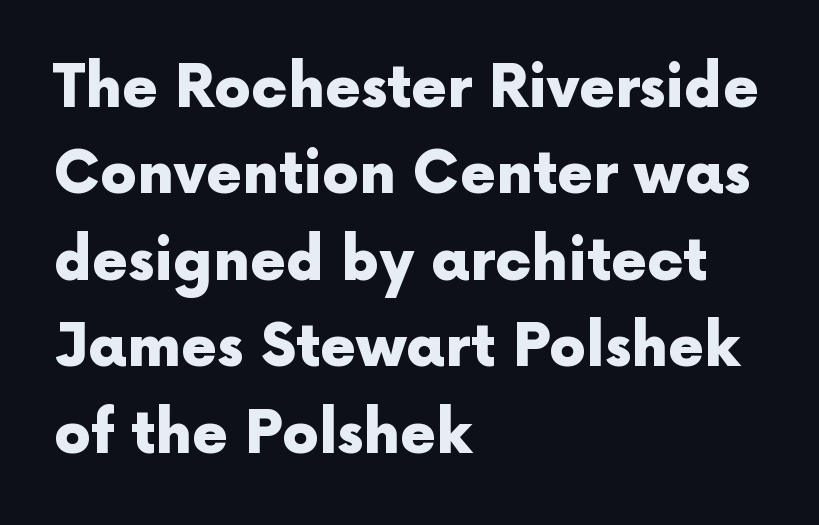
This sample is left-justified, so line endings fall wherever the words run out. Regarding leading, the lines here are spaced in the standard way. Each word holds together tightly as a unit, with standard inter-letter gaps. Here the designer chose a conventional face with non-uniform glyph widths. The type family on display is of the sans-serif kind.
